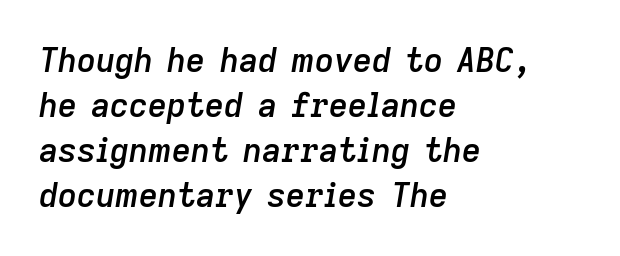
Q: Is the text bold? A: Semi-bold.
Q: Is the text italic (slanted)? A: Yes, it leans right by about 9 degrees.
Q: Is the text underlined? A: No.
Q: How is the paragraph aligned? A: Left-aligned.
Q: Is the spacing between letters normal or unusually wide? A: Normal.
Q: Is the spacing between lines tight, normal or loose? A: Normal.
Q: Width (condensed, normal, or wide)? A: Normal.
Q: Stroke contrast? A: Low.
Q: x-height? A: Medium.
Q: Monospaced? A: No.
